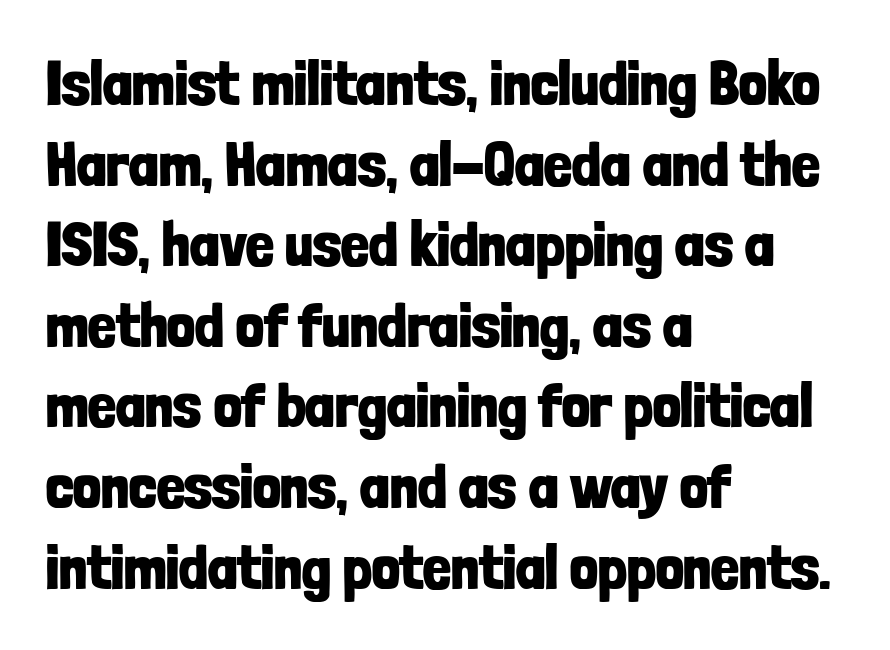
{"serif": "no", "italic": "no", "bold": "yes", "weight": "bold", "width": "condensed", "stroke_contrast": "low", "x_height": "medium", "monospaced": "no", "underline": "no", "align": "left", "line_spacing": "normal", "line_spacing_ratio": 1.3, "letter_spacing": "normal", "letter_spacing_em": 0.0, "glyph_px": 62}
